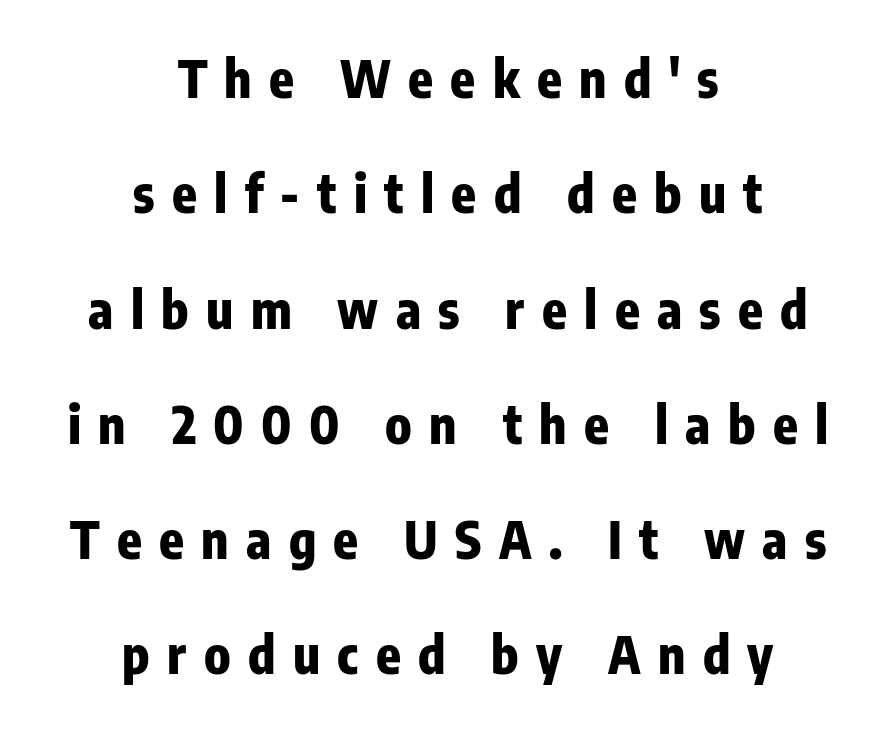
Honestly, the rows look like they've been pulled way apart. The text was rendered using a sans face with plain stroke endings. Notice how the passage keeps no hard edge, just a central spine. Lines of text with bare space underneath.
